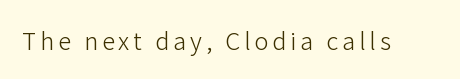
Only glyphs here, with clear space below each row. Posture: upright roman. The font is comparable to plain body text, perhaps lighter.
